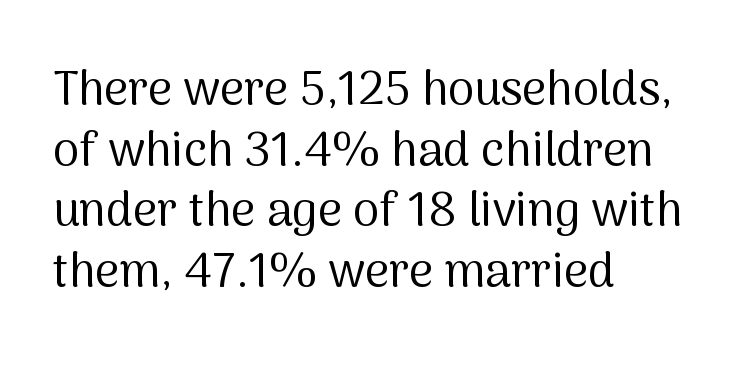
The image shows 47 px regular-weight sans-serif type, upright; set left-aligned, normal line spacing (1.29x), normal letter spacing, not underlined; medium stroke contrast and a medium x-height.
